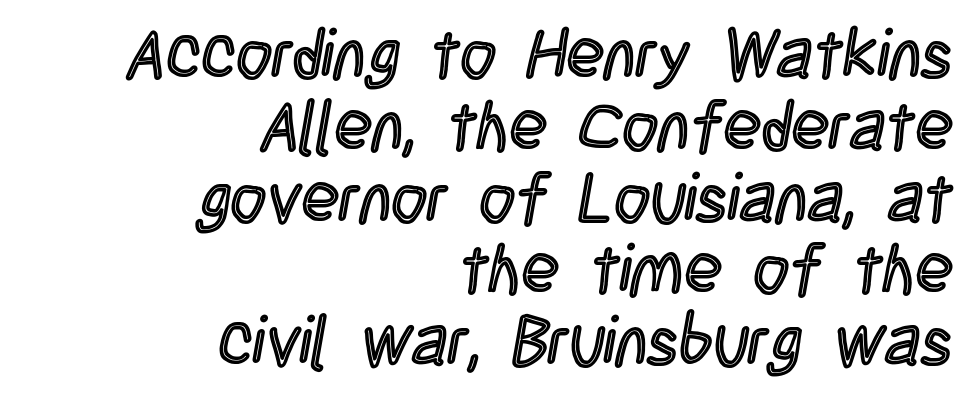
Just letters on the line, the space beneath them empty. The lines are packed closely together with very little leading. Here the glyphs are tracked normally, forming tight word shapes. These lines are rendered in a variable-pitch font. Layout note: lines flush right.
